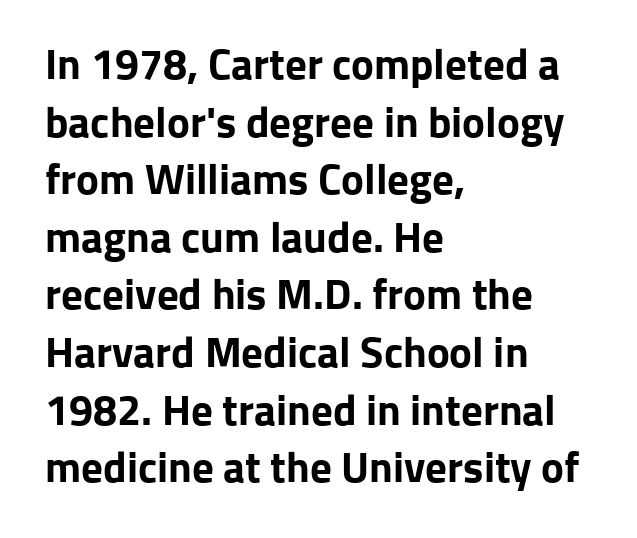
A typesetter would call this proportional, since set widths differ per character. The lines are quadded left. What stands out about the letter spacing? Nothing — it is the standard amount. Regarding serifs, this sample does without them.
